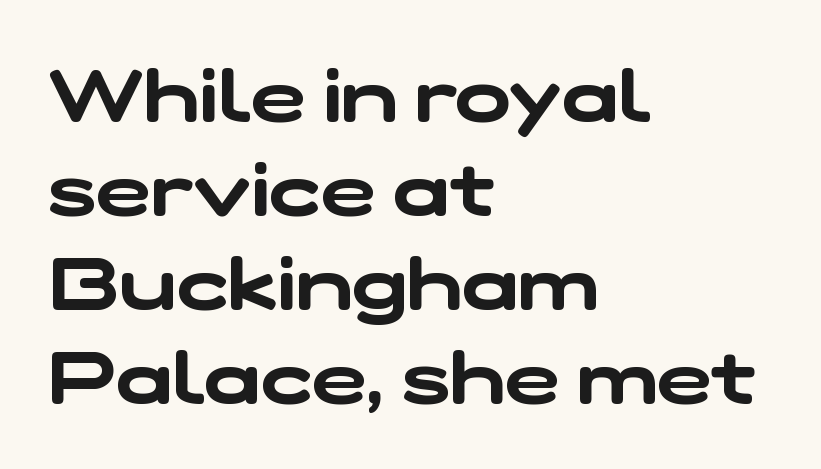
{"serif": "no", "width": "wide", "stroke_contrast": "low", "x_height": "medium", "monospaced": "no", "underline": "no", "align": "left", "line_spacing": "normal", "line_spacing_ratio": 1.27, "letter_spacing": "normal", "letter_spacing_em": 0.0, "glyph_px": 74}
